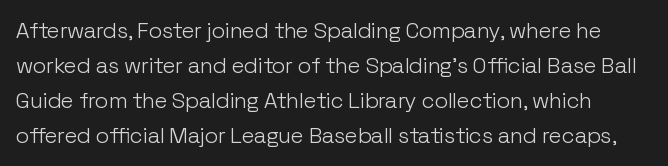
Q: Is the text bold? A: No.
Q: Is the text italic (slanted)? A: No, it is upright.
Q: Is the text underlined? A: No.
Q: Is the spacing between letters normal or unusually wide? A: Normal.
Q: Is the spacing between lines tight, normal or loose? A: Normal.
